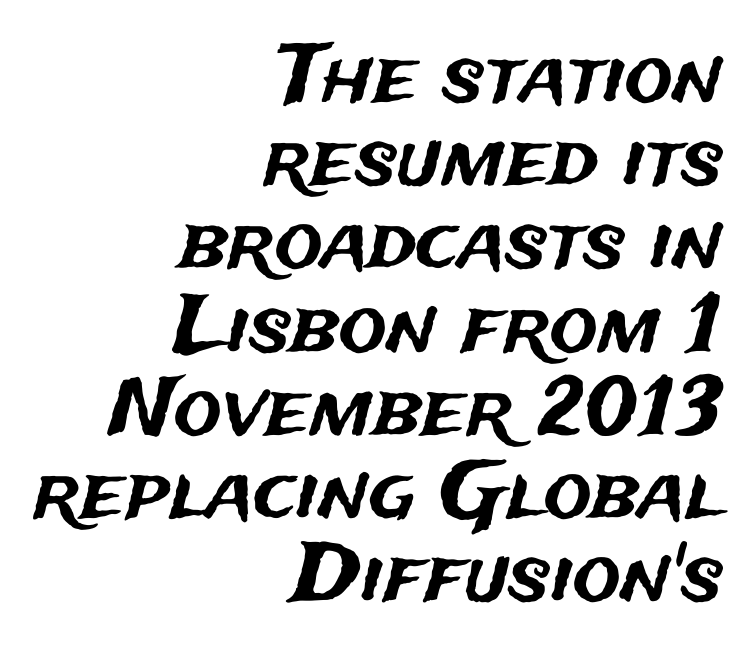
Q: Is the text italic (slanted)? A: Yes.
Q: Is the typeface a serif or a sans-serif typeface? A: Sans-serif.
Q: Is the text underlined? A: No.
Q: How is the paragraph aligned? A: Right-aligned.
Q: Is the spacing between letters normal or unusually wide? A: Normal.
Q: Is the spacing between lines tight, normal or loose? A: Tight.
Q: Width (condensed, normal, or wide)? A: Normal.
Q: Stroke contrast? A: Medium.
Q: x-height? A: Medium.
Q: Monospaced? A: No.
